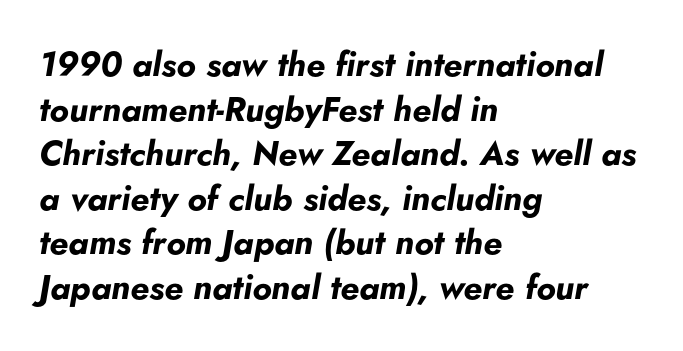
Q: Is the text bold? A: Yes.
Q: Is the text italic (slanted)? A: Yes, it leans right by about 5 degrees.
Q: Is the text underlined? A: No.
Q: How is the paragraph aligned? A: Left-aligned.
Q: Is the spacing between letters normal or unusually wide? A: Normal.
Q: Is the spacing between lines tight, normal or loose? A: Normal.
Q: Width (condensed, normal, or wide)? A: Normal.
Q: Stroke contrast? A: Low.
Q: x-height? A: Small.
Q: Monospaced? A: No.
